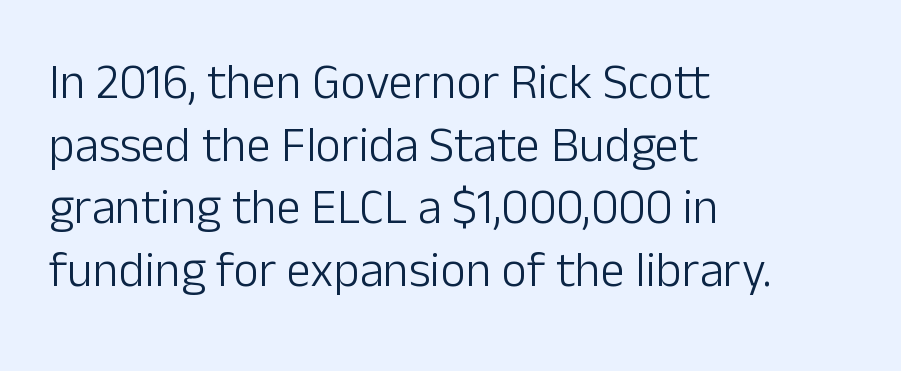
The image shows 49 px light sans-serif type, upright; set left-aligned, normal line spacing (1.28x), normal letter spacing, not underlined; low stroke contrast and a medium x-height.
